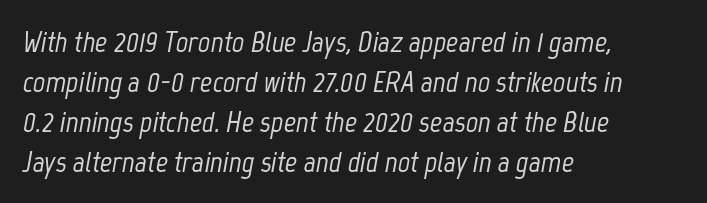
The image shows 30 px condensed type, italic (leaning right); set left-aligned, normal line spacing (1.33x), normal letter spacing, not underlined; low stroke contrast and a medium x-height.
